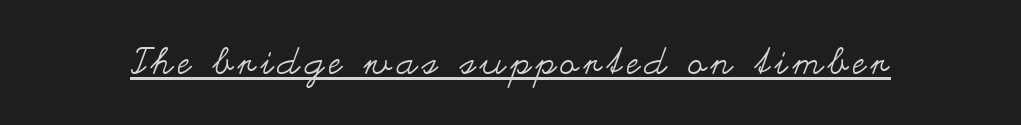
Q: Is the text bold? A: No.
Q: Is the text italic (slanted)? A: Yes.
Q: Is the text underlined? A: Yes.
Q: Width (condensed, normal, or wide)? A: Wide.
Q: Stroke contrast? A: Medium.
Q: x-height? A: Small.
Q: Monospaced? A: No.
